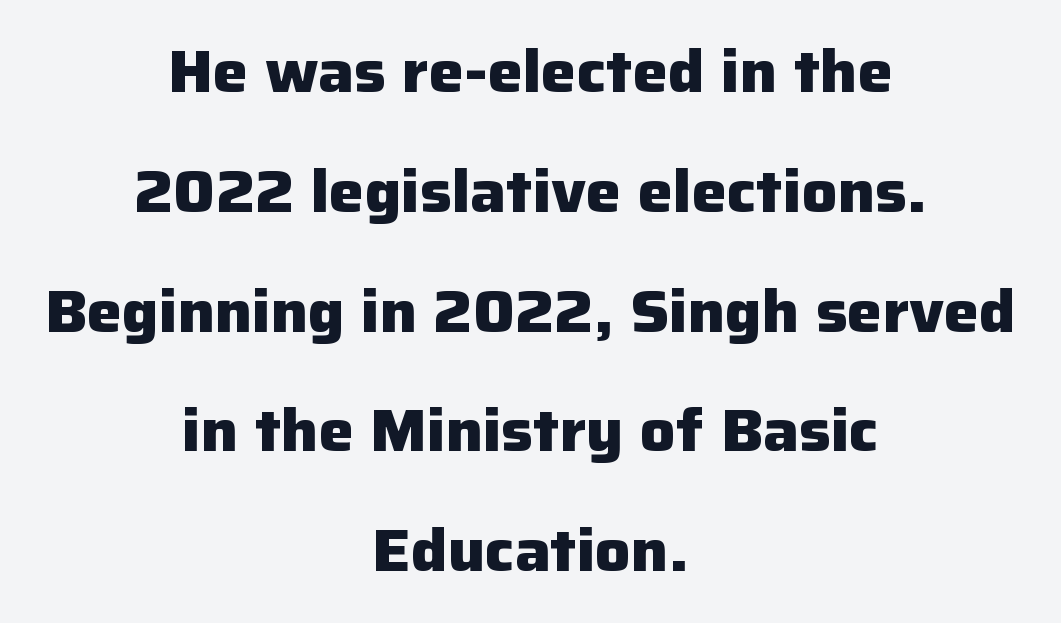
{"serif": "no", "italic": "no", "bold": "yes", "weight": "heavy", "width": "normal", "stroke_contrast": "low", "x_height": "medium", "monospaced": "no", "underline": "no", "align": "center", "line_spacing": "loose", "line_spacing_ratio": 2.03, "letter_spacing": "normal", "letter_spacing_em": 0.0, "glyph_px": 59}
